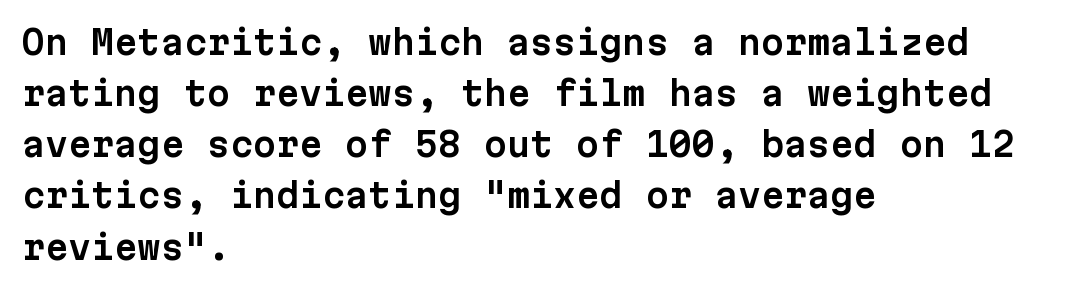
Q: Is the text italic (slanted)? A: No, it is upright.
Q: Is the typeface a serif or a sans-serif typeface? A: Sans-serif.
Q: Is the text underlined? A: No.
Q: How is the paragraph aligned? A: Left-aligned.
Q: Is the spacing between letters normal or unusually wide? A: Normal.
Q: Is the spacing between lines tight, normal or loose? A: Normal.
Q: Width (condensed, normal, or wide)? A: Normal.
Q: Stroke contrast? A: Low.
Q: x-height? A: Medium.
Q: Monospaced? A: Yes.
